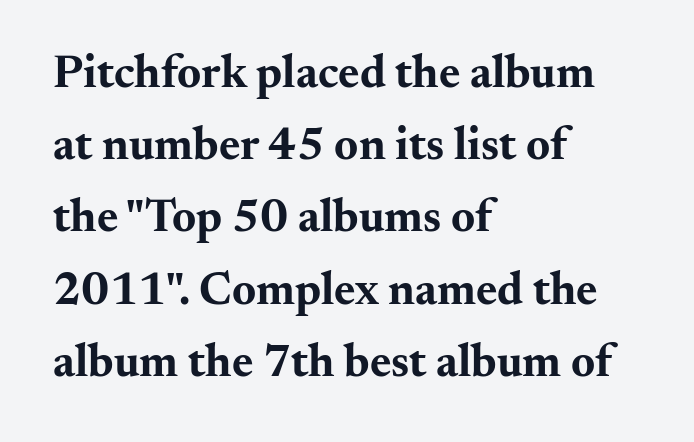
{"serif": "yes", "italic": "no", "bold": "yes", "weight": "bold", "width": "wide", "stroke_contrast": "medium", "x_height": "small", "monospaced": "no", "underline": "no", "align": "left", "line_spacing": "normal", "line_spacing_ratio": 1.57, "letter_spacing": "normal", "letter_spacing_em": 0.0, "glyph_px": 46}
